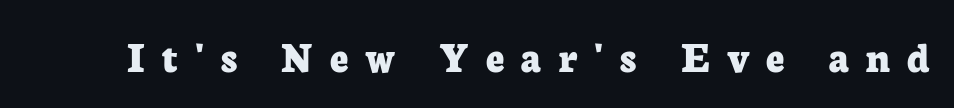
The image shows 45 px bold serif type, upright; set unusually wide letter spacing (+0.38 em), not underlined; low stroke contrast and a medium x-height.
